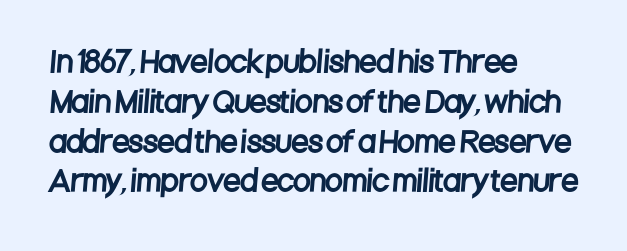
The image shows 28 px condensed sans-serif type; set left-aligned, normal line spacing (1.42x), normal letter spacing, not underlined; low stroke contrast and a large x-height.
